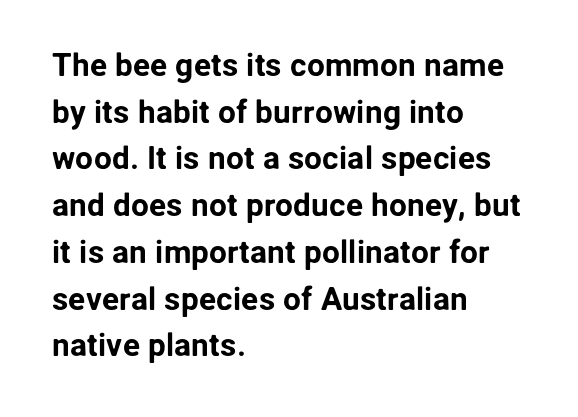
Whoever set this chose a conventional vertical rhythm. The rendering anchors every line to the left-hand side. A typesetter would label this face a sans. A typesetter would call this proportional, since set widths differ per character. You can tell it's not italic because the verticals are truly vertical. Plain, unruled lines of type.
